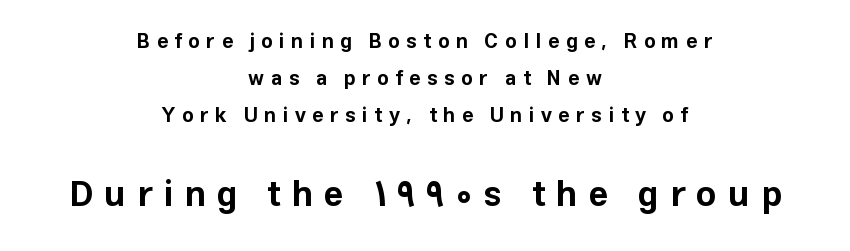
The image shows 35 px bold sans-serif type, upright; set centered, line spacing 1.86x, unusually wide letter spacing (+0.32 em), not underlined; the second (bottom) block is 1.75x larger; low stroke contrast and a medium x-height.
